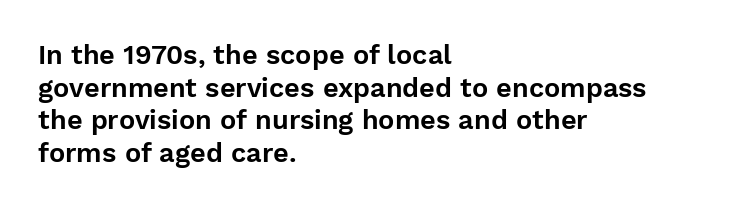
{"italic": "no", "underline": "no", "align": "left", "line_spacing_ratio": 1.21, "letter_spacing": "normal", "letter_spacing_em": 0.0, "glyph_px": 27}
